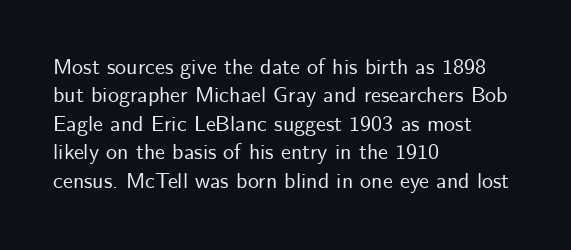
{"italic": "no", "underline": "no", "align": "left", "line_spacing": "normal", "line_spacing_ratio": 1.29, "letter_spacing": "normal", "letter_spacing_em": 0.0, "glyph_px": 22}
